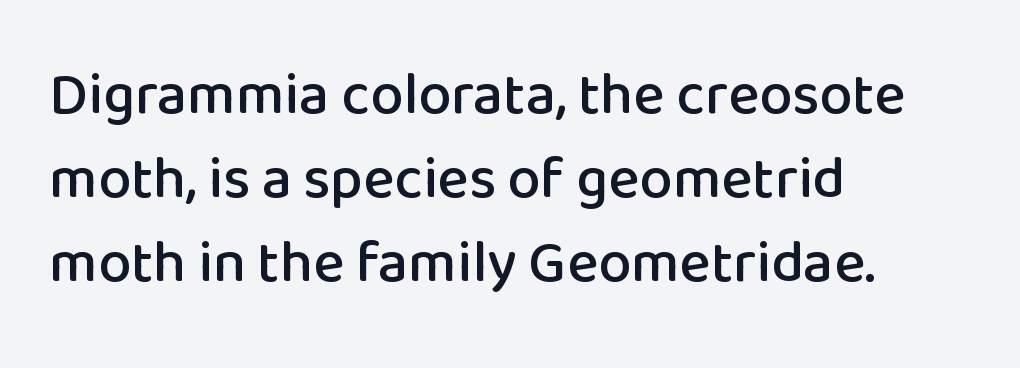
Q: Is the text italic (slanted)? A: No, it is upright.
Q: Is the typeface a serif or a sans-serif typeface? A: Sans-serif.
Q: Is the text underlined? A: No.
Q: How is the paragraph aligned? A: Left-aligned.
Q: Is the spacing between letters normal or unusually wide? A: Normal.
Q: Is the spacing between lines tight, normal or loose? A: Normal.
Q: Width (condensed, normal, or wide)? A: Normal.
Q: Stroke contrast? A: Low.
Q: x-height? A: Medium.
Q: Monospaced? A: No.
